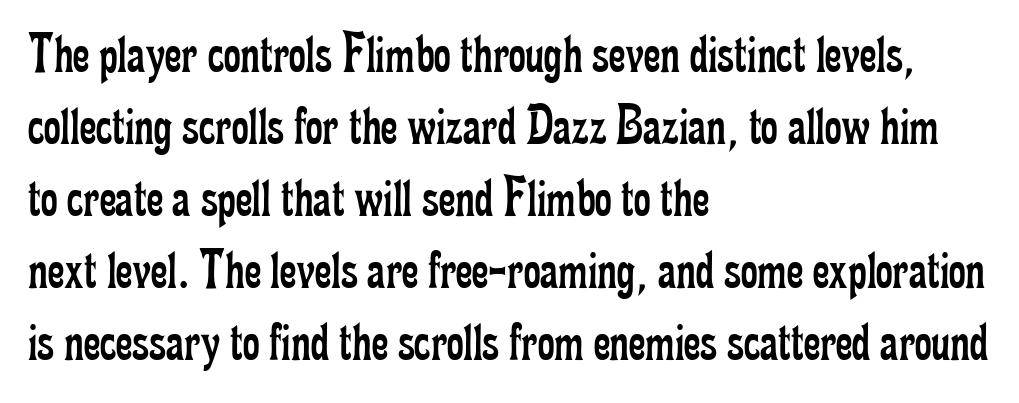
{"serif": "yes", "italic": "no", "bold": "no", "weight": "regular", "width": "condensed", "stroke_contrast": "low", "x_height": "small", "monospaced": "no", "underline": "no", "align": "left", "line_spacing_ratio": 1.24, "letter_spacing": "normal", "letter_spacing_em": 0.0, "glyph_px": 58}
